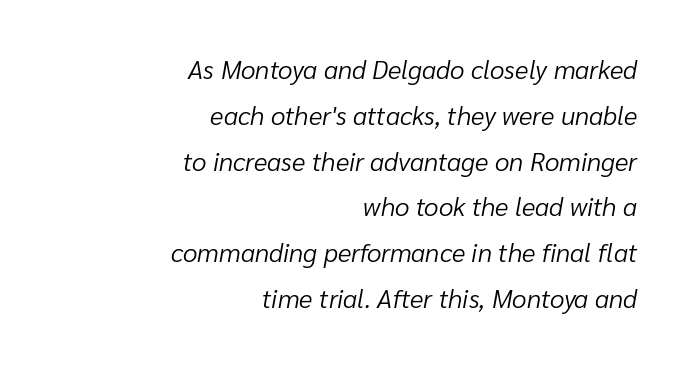
The image shows 26 px text type, italic (leaning right); set right-aligned, line spacing 1.76x, normal letter spacing, not underlined.
